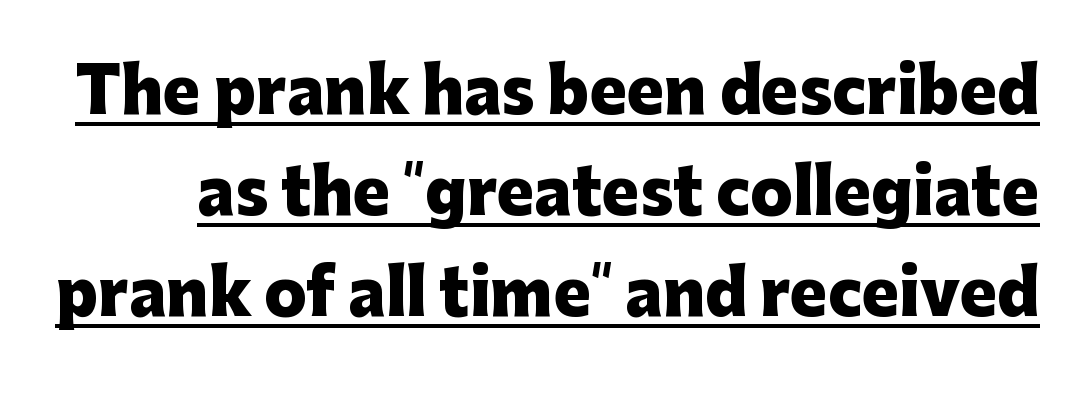
Typesetter's note: full bold, strokes at maximum text heaviness. Stroke terminals: plain, sans-serif. Observe the ordinary spacing: letters are neighbours, not strangers. Here the designer chose a conventional face with non-uniform glyph widths. These lines were composed using upright roman letters. Beneath each row of characters lies a ruled line.
